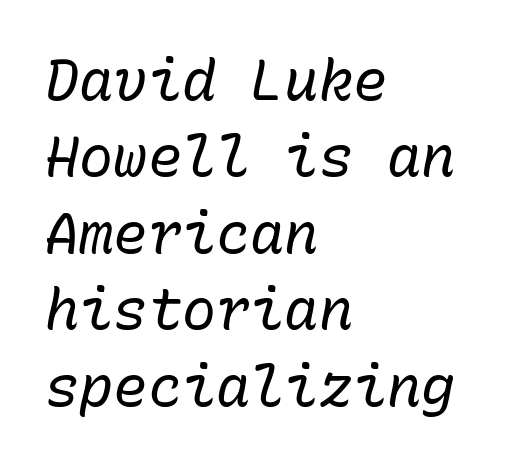
Q: Is the text bold? A: No.
Q: Is the text italic (slanted)? A: Yes, it leans right by about 10 degrees.
Q: Is the text underlined? A: No.
Q: How is the paragraph aligned? A: Left-aligned.
Q: Is the spacing between letters normal or unusually wide? A: Normal.
Q: Is the spacing between lines tight, normal or loose? A: Normal.
Q: Width (condensed, normal, or wide)? A: Normal.
Q: Stroke contrast? A: Low.
Q: x-height? A: Medium.
Q: Monospaced? A: Yes.
